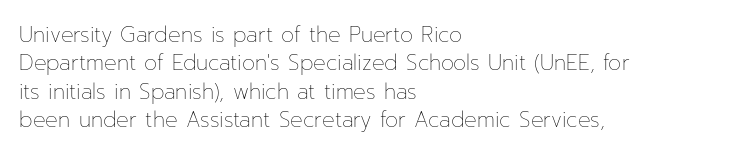
The image shows 21 px text type, upright; set left-aligned, normal line spacing (1.35x), normal letter spacing, not underlined.
